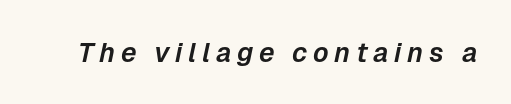
{"italic": "yes", "lean": "right", "slant_degrees": 12, "underline": "no", "letter_spacing": "wide", "letter_spacing_em": 0.21, "glyph_px": 27}
